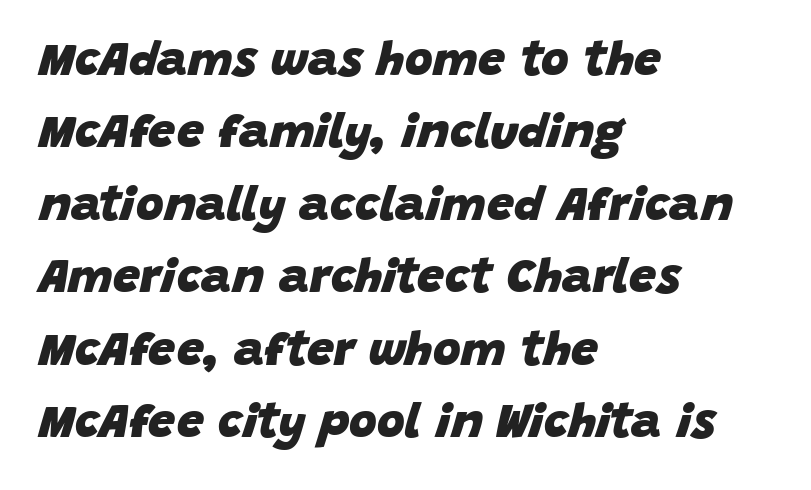
Q: Is the text bold? A: Yes.
Q: Is the text italic (slanted)? A: Yes, it leans right by about 15 degrees.
Q: Is the text underlined? A: No.
Q: How is the paragraph aligned? A: Left-aligned.
Q: Is the spacing between letters normal or unusually wide? A: Normal.
Q: Is the spacing between lines tight, normal or loose? A: Normal.
Q: Width (condensed, normal, or wide)? A: Normal.
Q: Stroke contrast? A: Low.
Q: x-height? A: Large.
Q: Monospaced? A: No.
